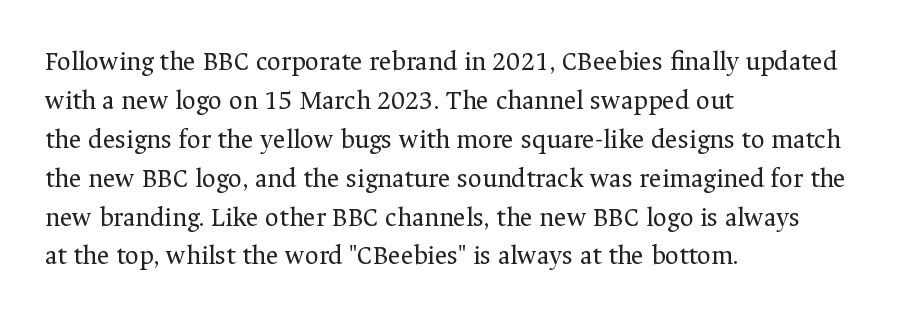
{"italic": "no", "bold": "no", "underline": "no", "align": "left", "line_spacing": "normal", "line_spacing_ratio": 1.44, "letter_spacing": "normal", "letter_spacing_em": 0.0, "glyph_px": 27}
